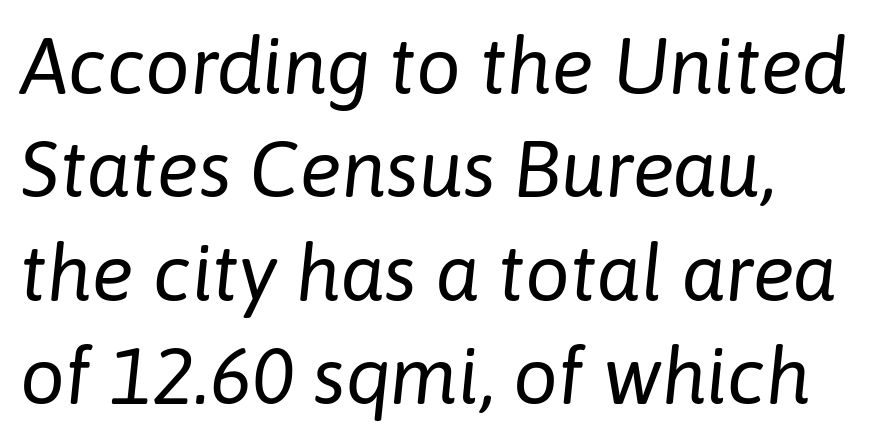
{"italic": "yes", "lean": "right", "slant_degrees": 6, "bold": "no", "weight": "regular", "width": "normal", "stroke_contrast": "low", "x_height": "medium", "monospaced": "no", "underline": "no", "align": "left", "line_spacing": "normal", "line_spacing_ratio": 1.31, "letter_spacing": "normal", "letter_spacing_em": 0.0, "glyph_px": 79}
